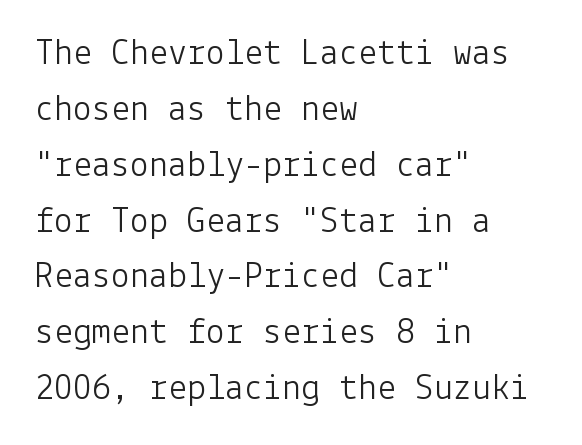
Q: Is the text bold? A: No.
Q: Is the text italic (slanted)? A: No, it is upright.
Q: Is the typeface a serif or a sans-serif typeface? A: Sans-serif.
Q: Is the text underlined? A: No.
Q: How is the paragraph aligned? A: Left-aligned.
Q: Is the spacing between letters normal or unusually wide? A: Normal.
Q: Is the spacing between lines tight, normal or loose? A: Normal.
Q: Width (condensed, normal, or wide)? A: Normal.
Q: Stroke contrast? A: Low.
Q: x-height? A: Medium.
